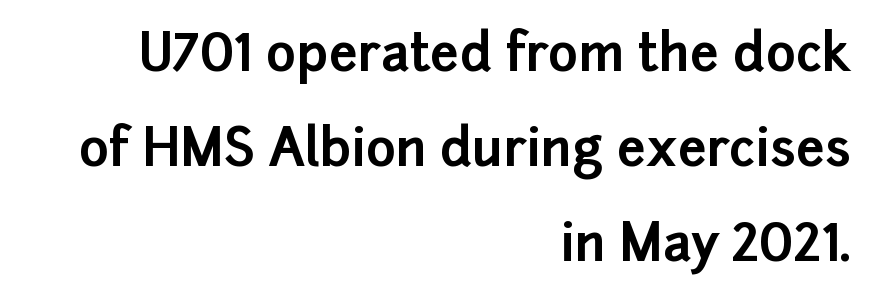
{"serif": "no", "italic": "no", "bold": "yes", "weight": "bold", "width": "normal", "stroke_contrast": "low", "x_height": "medium", "monospaced": "no", "underline": "no", "align": "right", "line_spacing_ratio": 1.86, "letter_spacing": "normal", "letter_spacing_em": 0.0, "glyph_px": 51}
